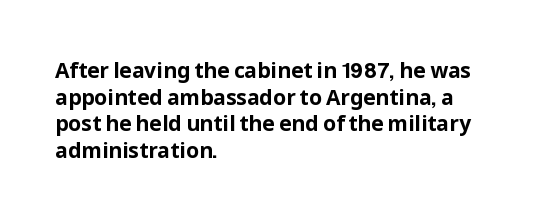
The image shows 21 px bold type, upright; set left-aligned, normal line spacing (1.27x), normal letter spacing, not underlined.
